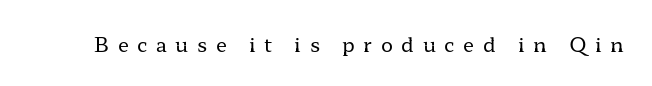
Q: Is the text bold? A: No.
Q: Is the text italic (slanted)? A: No, it is upright.
Q: Is the text underlined? A: No.
Q: Is the spacing between letters normal or unusually wide? A: Unusually wide.
